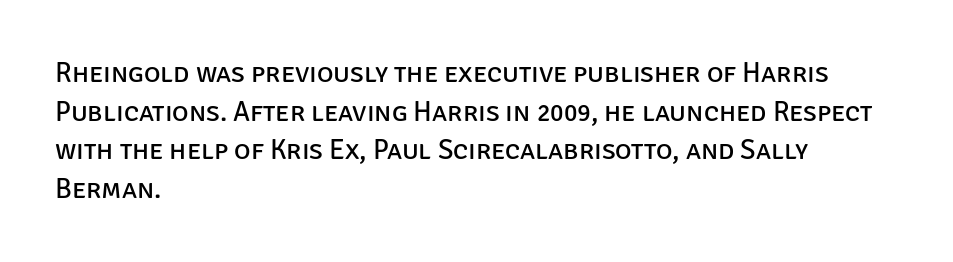
{"serif": "no", "italic": "no", "bold": "no", "weight": "regular", "width": "normal", "stroke_contrast": "low", "x_height": "large", "monospaced": "no", "underline": "no", "align": "left", "line_spacing": "normal", "line_spacing_ratio": 1.38, "letter_spacing": "normal", "letter_spacing_em": 0.0, "glyph_px": 28}
